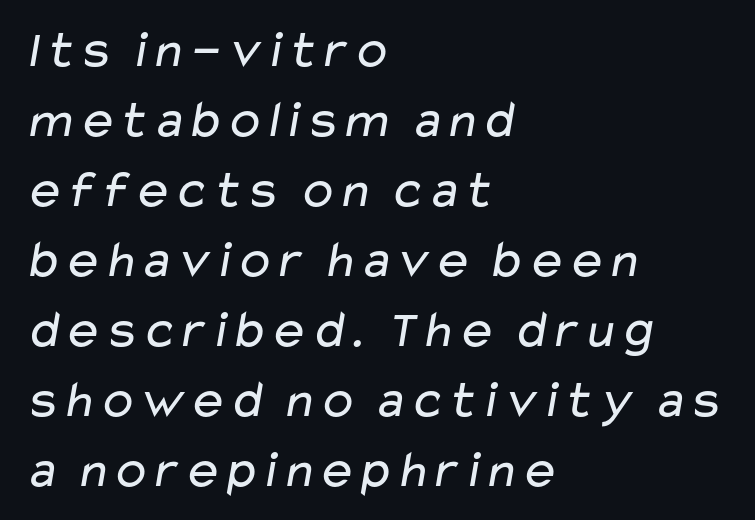
The image shows 53 px regular-weight, wide sans-serif type; set left-aligned, normal line spacing (1.32x), normal letter spacing, not underlined; low stroke contrast and a medium x-height.
